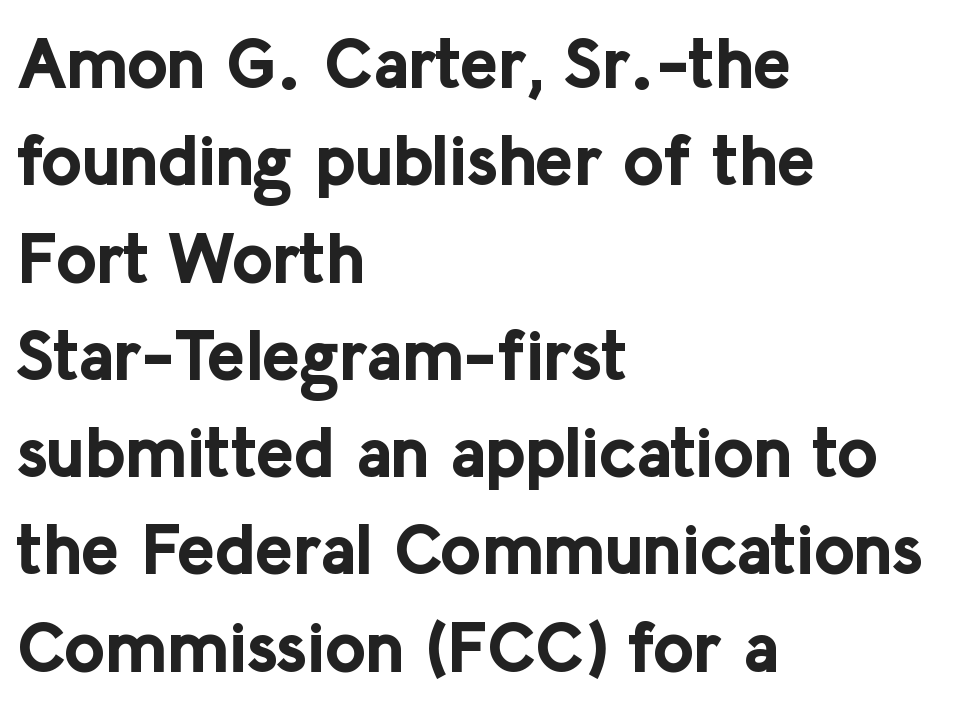
{"serif": "no", "italic": "no", "bold": "yes", "weight": "bold", "width": "normal", "stroke_contrast": "low", "x_height": "medium", "monospaced": "no", "underline": "no", "align": "left", "line_spacing": "normal", "line_spacing_ratio": 1.37, "letter_spacing": "normal", "letter_spacing_em": 0.0, "glyph_px": 71}
